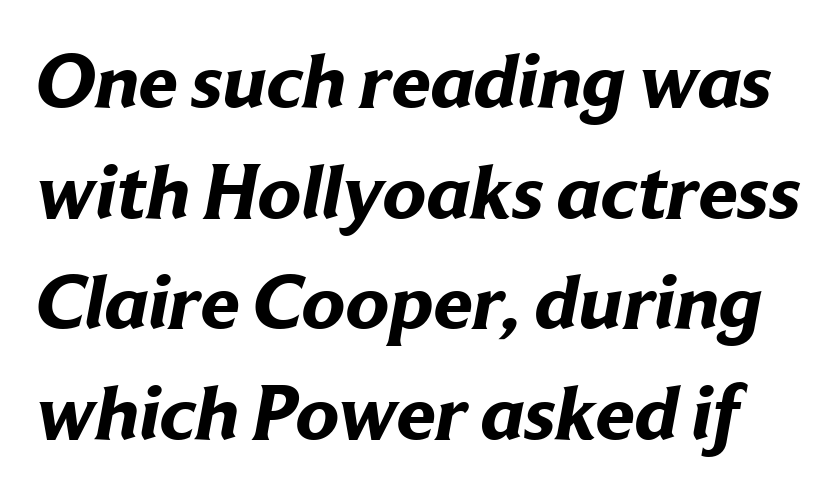
Q: Is the text bold? A: Yes.
Q: Is the typeface a serif or a sans-serif typeface? A: Sans-serif.
Q: Is the text underlined? A: No.
Q: Is the spacing between letters normal or unusually wide? A: Normal.
Q: Is the spacing between lines tight, normal or loose? A: Normal.
Q: Width (condensed, normal, or wide)? A: Normal.
Q: Stroke contrast? A: Low.
Q: x-height? A: Medium.
Q: Monospaced? A: No.
